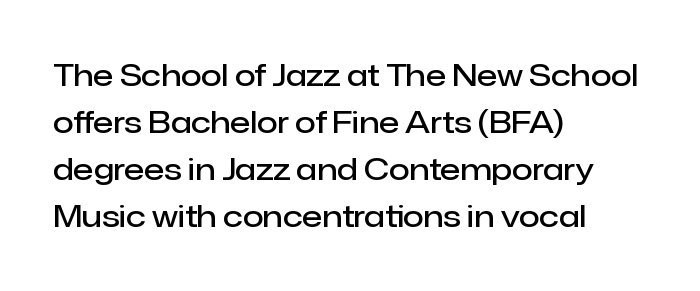
Q: Is the text bold? A: Semi-bold.
Q: Is the text italic (slanted)? A: No, it is upright.
Q: Is the typeface a serif or a sans-serif typeface? A: Sans-serif.
Q: Is the text underlined? A: No.
Q: How is the paragraph aligned? A: Left-aligned.
Q: Is the spacing between letters normal or unusually wide? A: Normal.
Q: Is the spacing between lines tight, normal or loose? A: Normal.
Q: Width (condensed, normal, or wide)? A: Normal.
Q: Stroke contrast? A: Low.
Q: x-height? A: Medium.
Q: Monospaced? A: No.
